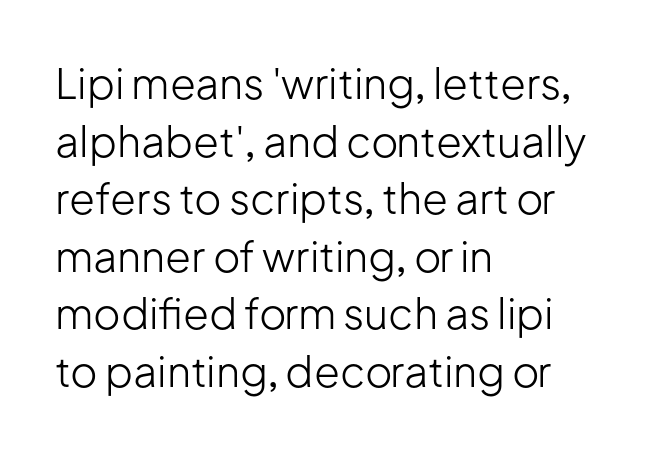
The image shows 42 px light sans-serif type, upright; set left-aligned, normal line spacing (1.37x), normal letter spacing, not underlined; low stroke contrast and a medium x-height.
